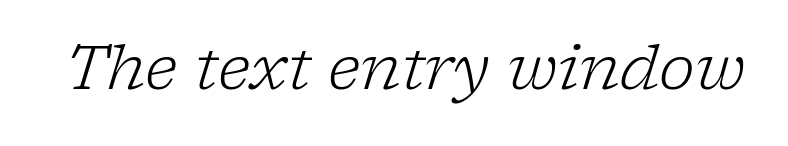
The image shows 61 px light serif type, italic (leaning right); set normal letter spacing, not underlined; low stroke contrast and a medium x-height.
